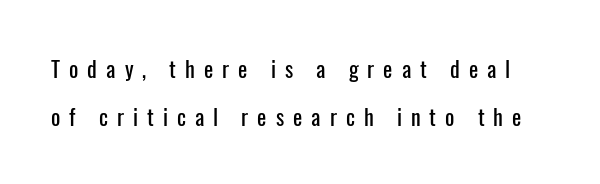
The letters are spread apart with noticeably loose tracking. The zone under the glyphs is completely vacant. This sample uses an upright cut, with every glyph sitting square on the baseline. Reading down the column, the eye jumps a long way to each next line.
